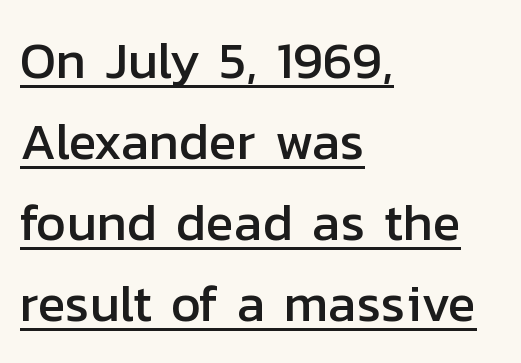
The image shows 52 px sans-serif type, upright; set left-aligned, normal line spacing (1.56x), normal letter spacing, underlined; low stroke contrast and a medium x-height.
